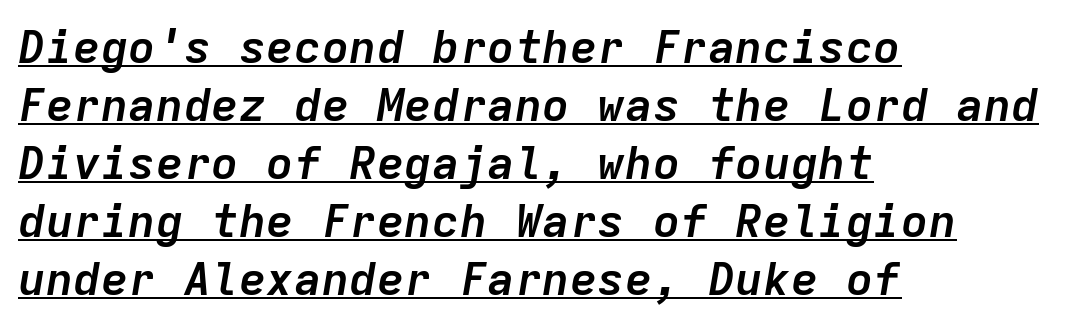
{"italic": "yes", "lean": "right", "slant_degrees": 9, "bold": "yes", "weight": "semibold", "width": "normal", "stroke_contrast": "low", "x_height": "medium", "monospaced": "yes", "underline": "yes", "align": "left", "line_spacing": "normal", "line_spacing_ratio": 1.26, "letter_spacing": "normal", "letter_spacing_em": 0.0, "glyph_px": 46}
